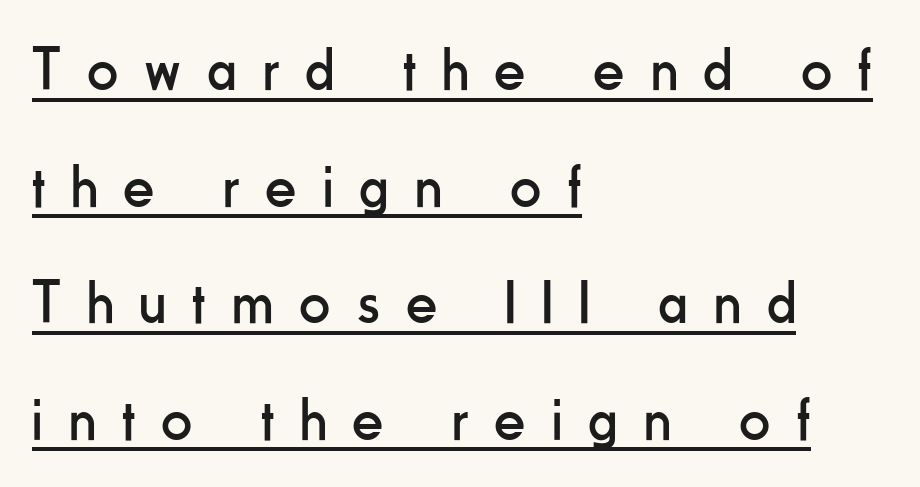
Q: Is the text bold? A: No.
Q: Is the text italic (slanted)? A: No, it is upright.
Q: Is the typeface a serif or a sans-serif typeface? A: Sans-serif.
Q: Is the text underlined? A: Yes.
Q: How is the paragraph aligned? A: Left-aligned.
Q: Is the spacing between letters normal or unusually wide? A: Unusually wide.
Q: Is the spacing between lines tight, normal or loose? A: Loose.
Q: Width (condensed, normal, or wide)? A: Condensed.
Q: Stroke contrast? A: Low.
Q: x-height? A: Small.
Q: Monospaced? A: No.
